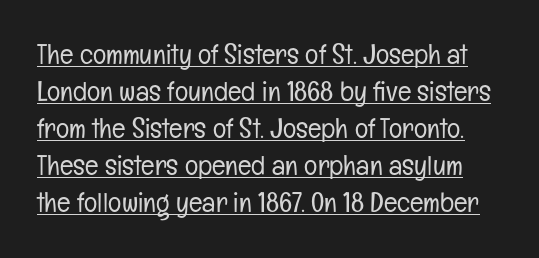
Q: Is the text bold? A: No.
Q: Is the text italic (slanted)? A: No, it is upright.
Q: Is the typeface a serif or a sans-serif typeface? A: Sans-serif.
Q: Is the text underlined? A: Yes.
Q: Is the spacing between letters normal or unusually wide? A: Normal.
Q: Is the spacing between lines tight, normal or loose? A: Normal.
Q: Width (condensed, normal, or wide)? A: Condensed.
Q: Stroke contrast? A: Low.
Q: x-height? A: Medium.
Q: Monospaced? A: No.
